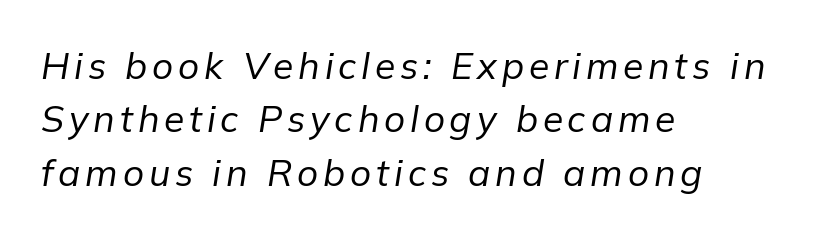
Q: Is the text bold? A: No.
Q: Is the text italic (slanted)? A: Yes, it leans right by about 9 degrees.
Q: Is the text underlined? A: No.
Q: How is the paragraph aligned? A: Left-aligned.
Q: Is the spacing between lines tight, normal or loose? A: Normal.
Q: Width (condensed, normal, or wide)? A: Normal.
Q: Stroke contrast? A: Low.
Q: x-height? A: Medium.
Q: Monospaced? A: No.
